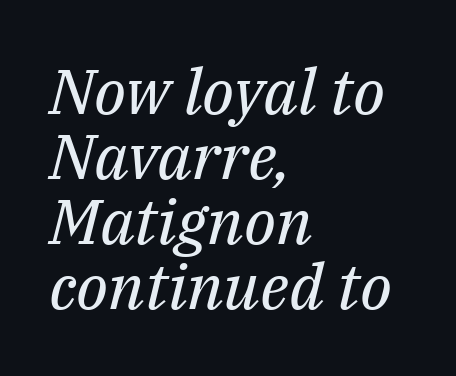
Unmarked baselines from the first word to the last. Ink coverage per letter is moderate at most. Compared with ordinary roman type, these characters are visibly tilted. Are there feet on the stems? There are — it's a serif.
